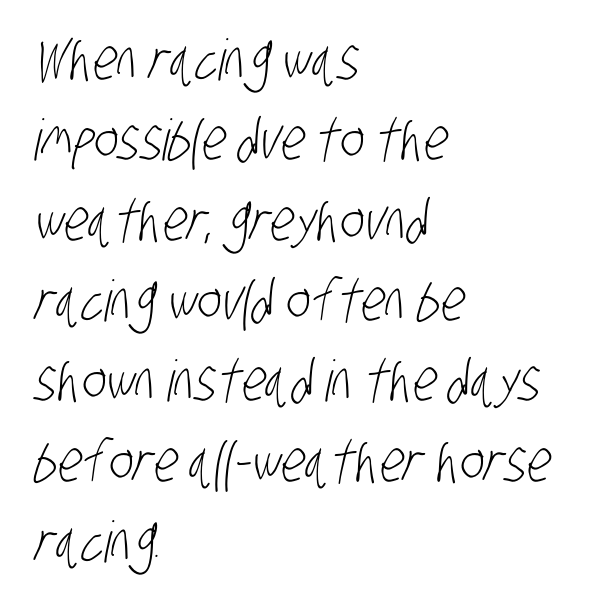
Which margin do the lines hug? The left one — the right edge is uneven. Descenders hang freely into open space. The tracking reads as untouched default to a designer's eye. The rendering uses natural spacing where letterforms have individual widths.
